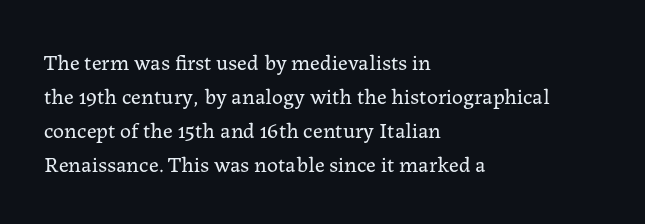
Q: Is the text bold? A: No.
Q: Is the text italic (slanted)? A: No, it is upright.
Q: Is the text underlined? A: No.
Q: How is the paragraph aligned? A: Left-aligned.
Q: Is the spacing between letters normal or unusually wide? A: Normal.
Q: Is the spacing between lines tight, normal or loose? A: Normal.
